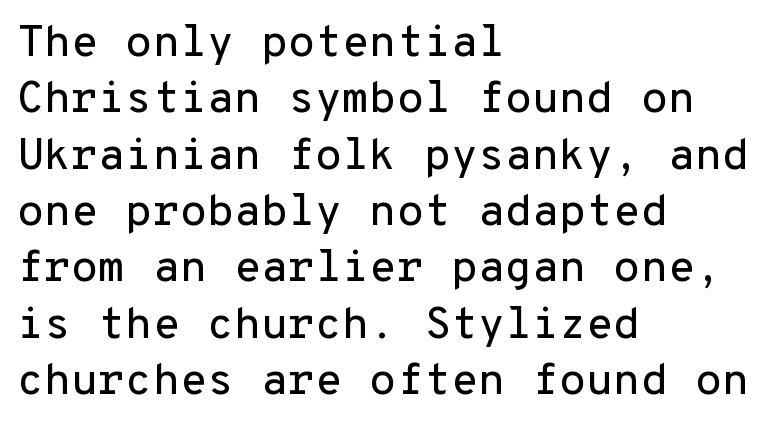
The passage shown stacks its lines at a standard gap. Clear beneath every line of the passage. Font category for this specimen: sans-serif. Each line starts at the same left margin while the right side varies. This is roman type, the default non-slanted kind. The line texture is even and compact thanks to regular tracking.
